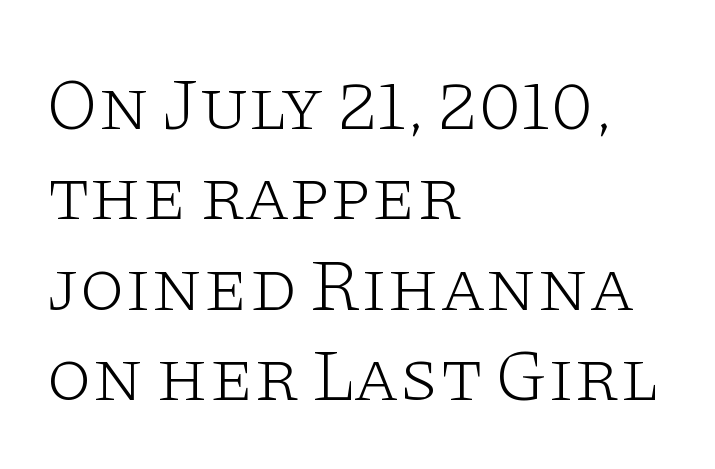
The image shows 74 px light, wide serif type, upright; set left-aligned, line spacing 1.22x, normal letter spacing, not underlined; low stroke contrast and a large x-height.
